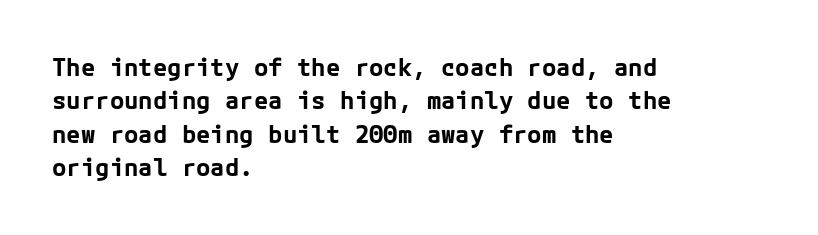
You can tell it's not italic because the verticals are truly vertical. Descender tails drop into unmarked territory. Baseline-to-baseline distance is the conventional proportion of letter height. Nobody touched the tracking dial on this one. Thick stems and heavy bowls — unmistakably bold. One-word summary of the alignment: left.
